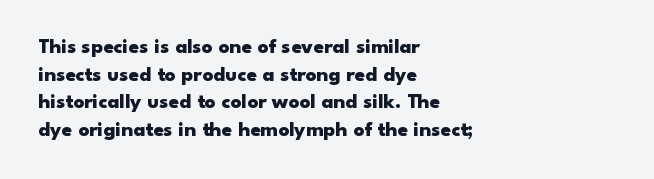
Normally led — the rows are evenly, conventionally spaced. Caption: standard tracking, unaltered. Check the space under the baseline: it is left empty. This sample is left-justified, so line endings fall wherever the words run out. These lines were composed using upright roman letters.
